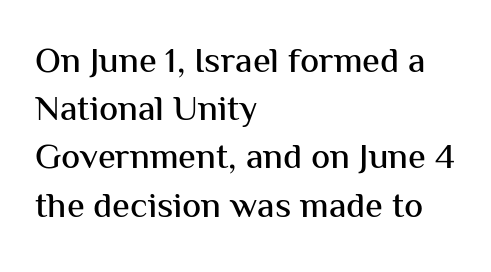
When letters stand straight like this, we call the style roman or upright. Each letter keeps its own natural width here, so spacing adapts to shape. The typeface chosen for these lines omits serifs. Evenly set lines give the paragraph a standard silhouette. Does the copy run flush right? No — it runs flush left.
